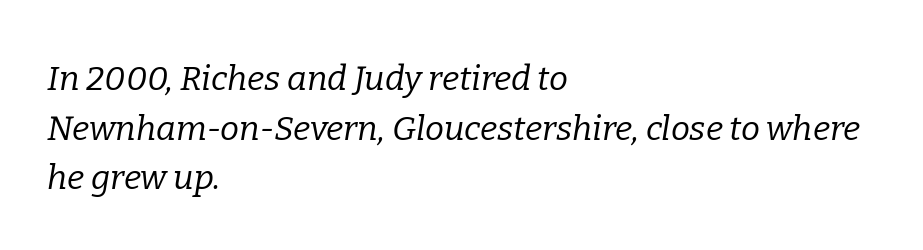
The image shows 34 px regular-weight serif type, italic (leaning right); set left-aligned, normal line spacing (1.46x), normal letter spacing, not underlined; low stroke contrast and a medium x-height.
